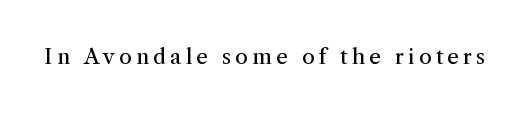
{"italic": "no", "bold": "no", "underline": "no", "letter_spacing": "wide", "letter_spacing_em": 0.2, "glyph_px": 21}
